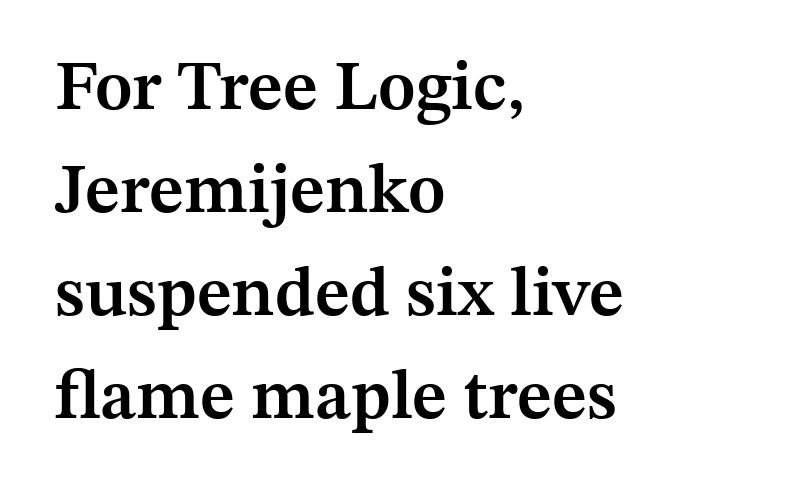
Q: Is the text bold? A: Semi-bold.
Q: Is the text italic (slanted)? A: No, it is upright.
Q: Is the typeface a serif or a sans-serif typeface? A: Serif.
Q: Is the text underlined? A: No.
Q: How is the paragraph aligned? A: Left-aligned.
Q: Is the spacing between letters normal or unusually wide? A: Normal.
Q: Is the spacing between lines tight, normal or loose? A: Normal.
Q: Width (condensed, normal, or wide)? A: Normal.
Q: Stroke contrast? A: Medium.
Q: x-height? A: Medium.
Q: Monospaced? A: No.
